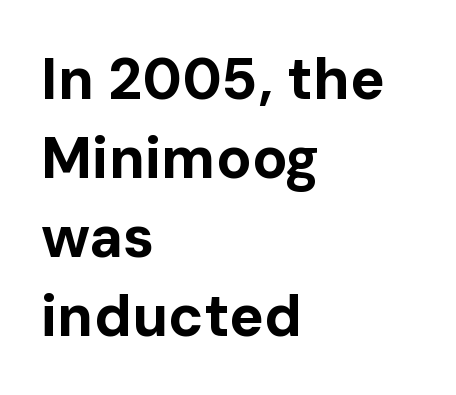
This is sans-serif lettering, the kind often seen on screens and signage. Glyph-to-glyph distance matches everyday printed text. Unlike italic type, these characters show no tilt at all. If you drew a ruler down the left edge, every line would touch it. The characters look thick and weighty, a clear bold.
